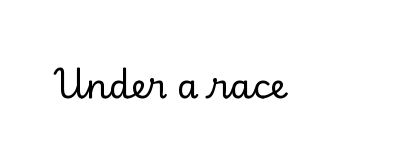
{"italic": "no", "width": "normal", "stroke_contrast": "low", "x_height": "small", "monospaced": "no", "underline": "no", "letter_spacing": "normal", "letter_spacing_em": 0.0, "glyph_px": 35}
